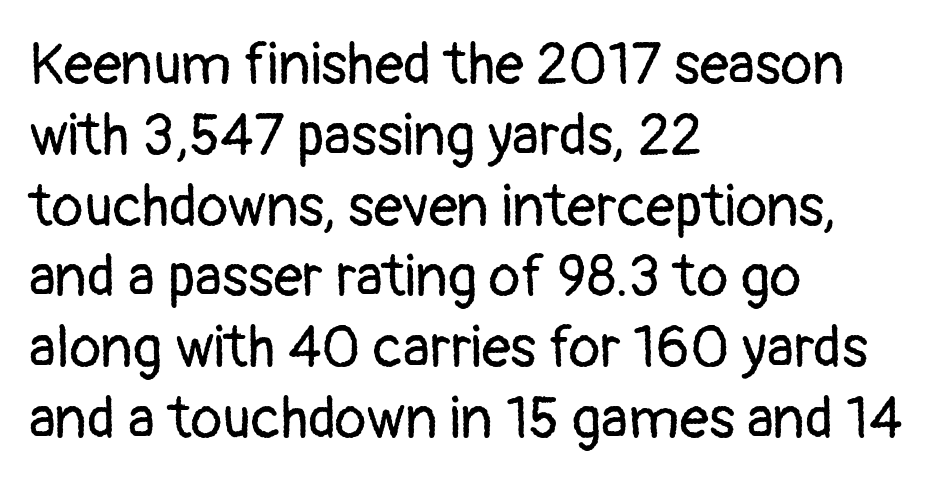
{"serif": "no", "italic": "no", "bold": "no", "weight": "regular", "width": "normal", "stroke_contrast": "low", "x_height": "medium", "monospaced": "no", "underline": "no", "align": "left", "line_spacing_ratio": 1.22, "letter_spacing": "normal", "letter_spacing_em": 0.0, "glyph_px": 58}
